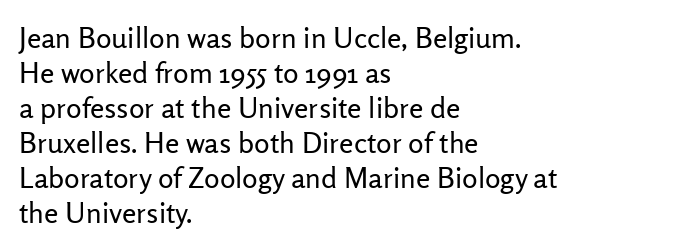
{"serif": "no", "italic": "no", "bold": "no", "weight": "regular", "width": "normal", "stroke_contrast": "low", "x_height": "medium", "monospaced": "no", "underline": "no", "align": "left", "line_spacing_ratio": 1.21, "letter_spacing": "normal", "letter_spacing_em": 0.0, "glyph_px": 29}
